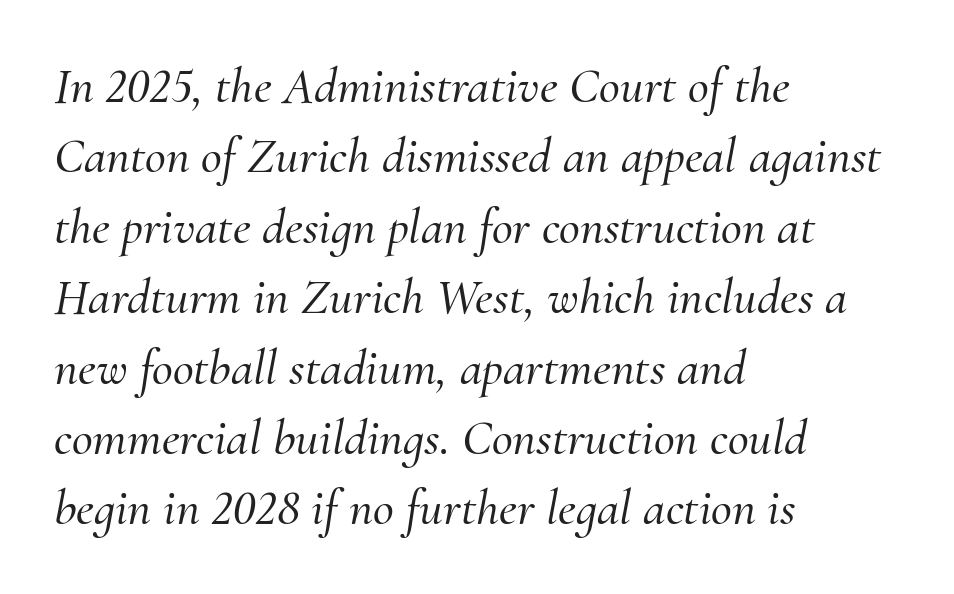
The image shows 51 px serif type, italic (leaning right); set left-aligned, normal line spacing (1.38x), normal letter spacing, not underlined; medium stroke contrast and a small x-height.
